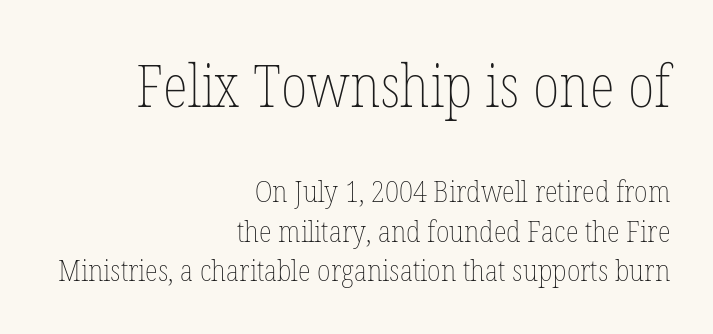
All the whitespace from short lines collects on the left. The typography opts for an upright posture over an oblique one. Size hierarchy here favors the leading block over the trailing one. Check the space under the baseline: it is left empty. The rows are spaced the way most documents space them. The rendering uses natural spacing where letterforms have individual widths.
